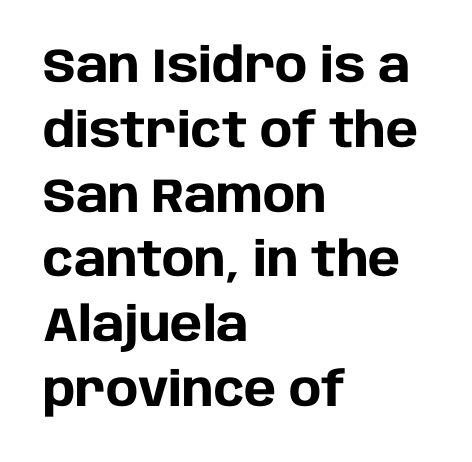
{"serif": "no", "italic": "no", "bold": "yes", "weight": "heavy", "width": "normal", "stroke_contrast": "low", "x_height": "large", "monospaced": "no", "underline": "no", "align": "left", "line_spacing": "normal", "line_spacing_ratio": 1.35, "letter_spacing": "normal", "letter_spacing_em": 0.0, "glyph_px": 48}
